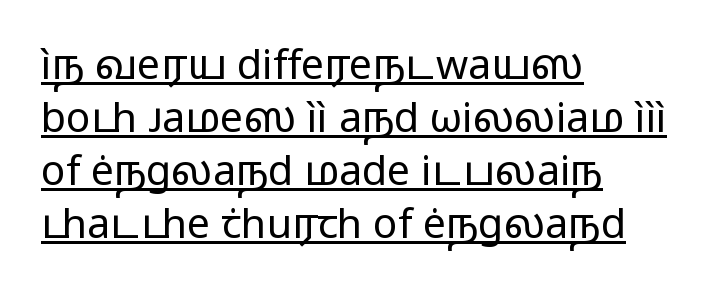
{"serif": "no", "italic": "no", "bold": "no", "weight": "regular", "width": "wide", "stroke_contrast": "low", "x_height": "medium", "monospaced": "no", "underline": "yes", "align": "left", "line_spacing": "normal", "line_spacing_ratio": 1.29, "letter_spacing": "normal", "letter_spacing_em": 0.0, "glyph_px": 41}
